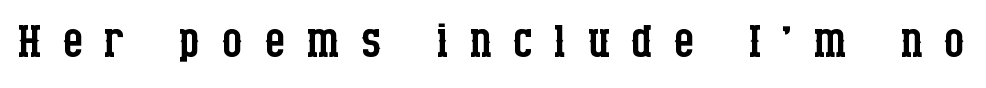
Check where the strokes stop: tiny serifs finish them off. Look at the tracking — it's clearly loosened, letters drifting apart. Unbolded letterforms with no extra heft. Vertical strokes here are truly vertical. The face used here is proportionally spaced, like ordinary book or web type.
